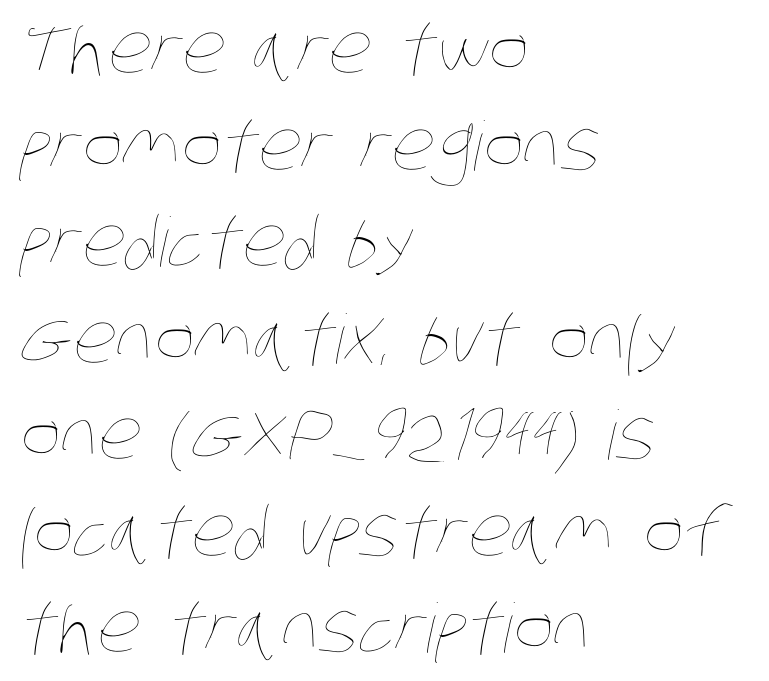
{"bold": "no", "weight": "thin", "width": "condensed", "stroke_contrast": "low", "x_height": "large", "monospaced": "no", "underline": "no", "align": "left", "line_spacing": "normal", "line_spacing_ratio": 1.42, "letter_spacing": "normal", "letter_spacing_em": 0.0, "glyph_px": 68}
